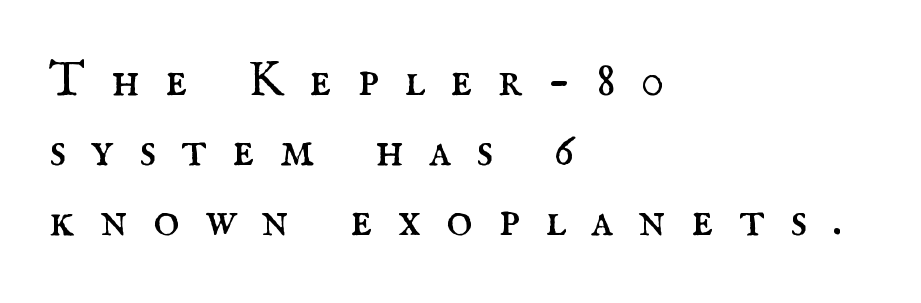
Q: Is the text bold? A: No.
Q: Is the text italic (slanted)? A: No, it is upright.
Q: Is the typeface a serif or a sans-serif typeface? A: Serif.
Q: Is the text underlined? A: No.
Q: How is the paragraph aligned? A: Left-aligned.
Q: Is the spacing between letters normal or unusually wide? A: Unusually wide.
Q: Is the spacing between lines tight, normal or loose? A: Normal.
Q: Width (condensed, normal, or wide)? A: Normal.
Q: Stroke contrast? A: Medium.
Q: x-height? A: Small.
Q: Monospaced? A: No.
